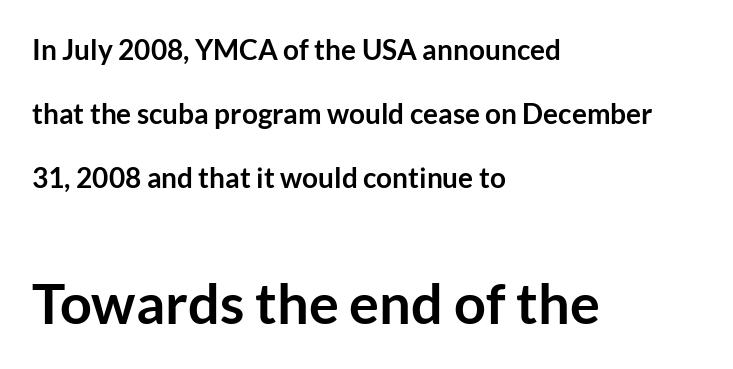
Q: Is the text bold? A: Yes.
Q: Is the text italic (slanted)? A: No, it is upright.
Q: Is the typeface a serif or a sans-serif typeface? A: Sans-serif.
Q: Is the text underlined? A: No.
Q: How is the paragraph aligned? A: Left-aligned.
Q: Is the spacing between letters normal or unusually wide? A: Normal.
Q: Is the spacing between lines tight, normal or loose? A: Loose.
Q: Which block of text is set in a larger size, the first (top) or the second (bottom)? A: The second (bottom) one.
Q: Width (condensed, normal, or wide)? A: Normal.
Q: Stroke contrast? A: Low.
Q: x-height? A: Medium.
Q: Monospaced? A: No.
